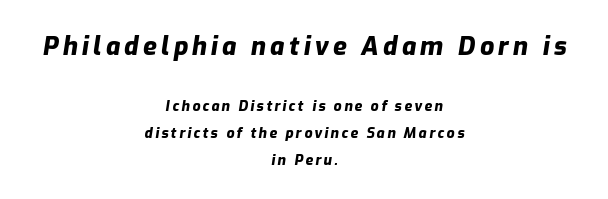
The image shows 25 px bold type, italic (leaning right); set centered, loose line spacing (1.9x), not underlined; the first (top) block is 1.79x larger.
